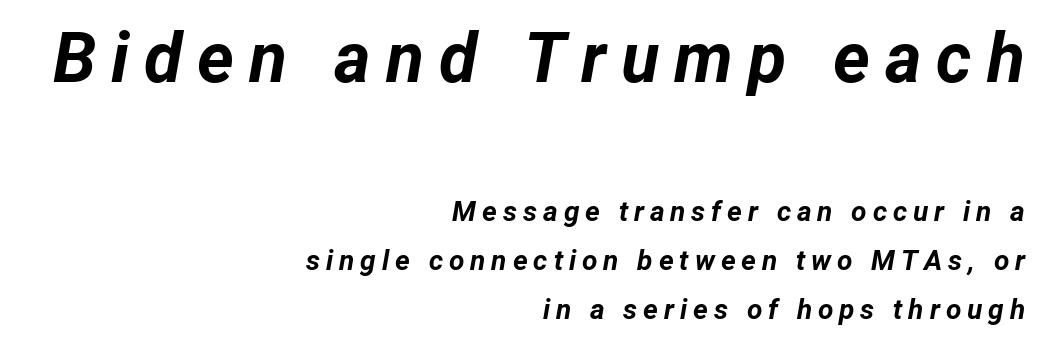
The type is letterspaced generously, with wide tracking. Glance below the letters and you will spot only blank space. The passage shown is typed in a proportional face where columns would drift. The rag falls on the left side of this text block.
